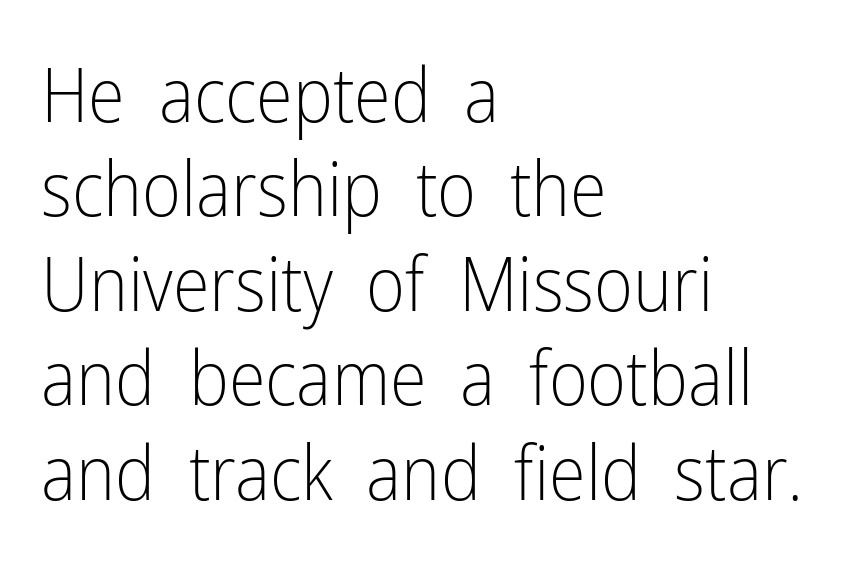
You can tell it's not italic because the verticals are truly vertical. Each word holds together tightly as a unit, with standard inter-letter gaps. The text was rendered using a sans face with plain stroke endings. The paragraph shown leans on its left margin.
